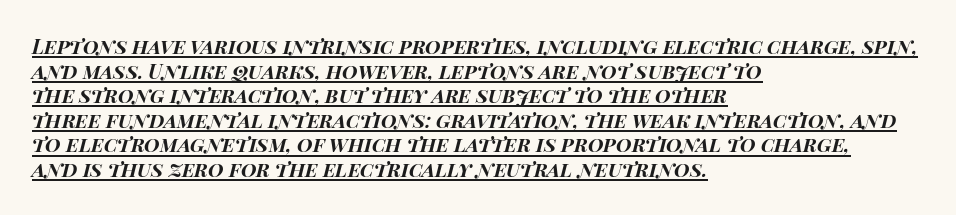
The rendered words wear a rule along their underside. The face used here has a pronounced slope to its letters. Visually the block forms a straight wall on the left and a jagged coastline on the right. In terms of letterspacing, this is plain default setting.
